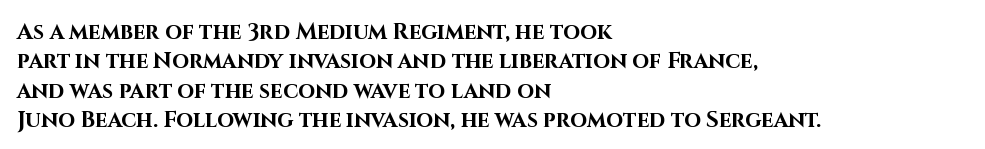
The image shows 22 px bold type, upright; set left-aligned, normal line spacing (1.33x), normal letter spacing, not underlined.
